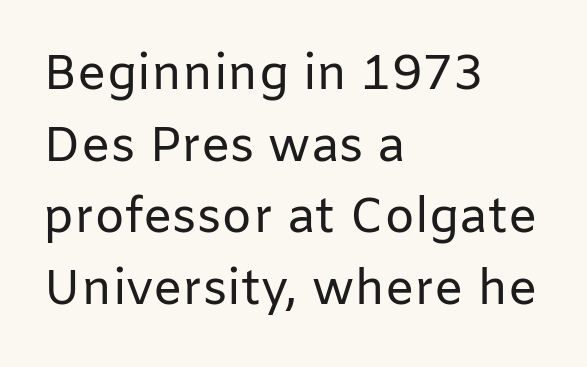
Q: Is the text bold? A: No.
Q: Is the text italic (slanted)? A: No, it is upright.
Q: Is the typeface a serif or a sans-serif typeface? A: Sans-serif.
Q: Is the text underlined? A: No.
Q: How is the paragraph aligned? A: Left-aligned.
Q: Is the spacing between letters normal or unusually wide? A: Normal.
Q: Is the spacing between lines tight, normal or loose? A: Normal.
Q: Width (condensed, normal, or wide)? A: Normal.
Q: Stroke contrast? A: Low.
Q: x-height? A: Medium.
Q: Monospaced? A: No.
